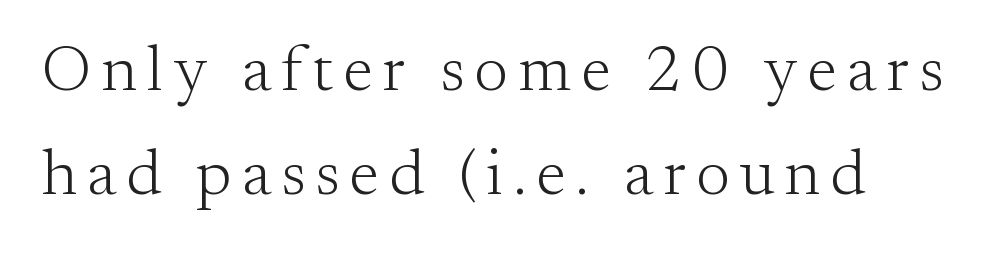
{"serif": "yes", "italic": "no", "bold": "no", "weight": "light", "width": "normal", "stroke_contrast": "medium", "x_height": "small", "monospaced": "no", "underline": "no", "align": "left", "line_spacing": "normal", "line_spacing_ratio": 1.6, "glyph_px": 65}
